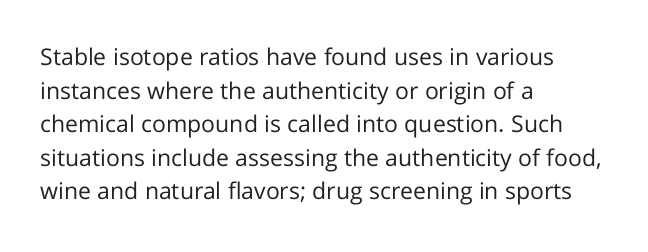
What stands out about the letter spacing? Nothing — it is the standard amount. Type without underlining. You can tell it's not italic because the verticals are truly vertical. Is there much room between lines? A standard amount, neither cramped nor airy.
